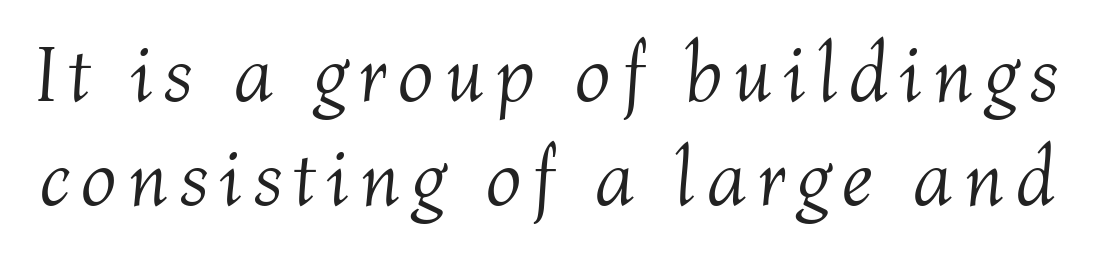
The image shows 80 px light type, italic (leaning right); set normal line spacing (1.3x), not underlined; medium stroke contrast and a medium x-height.
